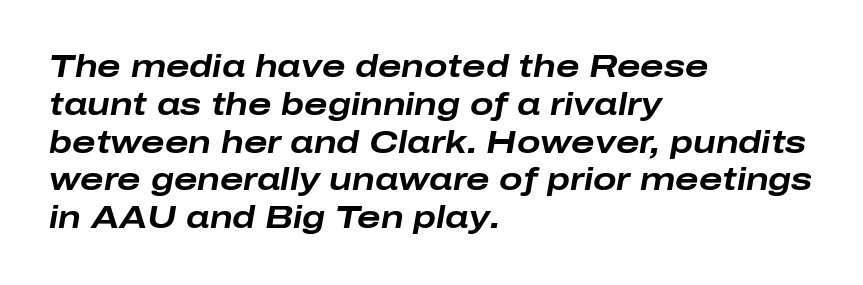
Underline: absent. Standard letterfit; no display-style spreading of the glyphs. Weight check: bold — yes, fully. Visually the block forms a straight wall on the left and a jagged coastline on the right. Is this a fixed-width face? No — the glyphs have proportional, varying widths.
